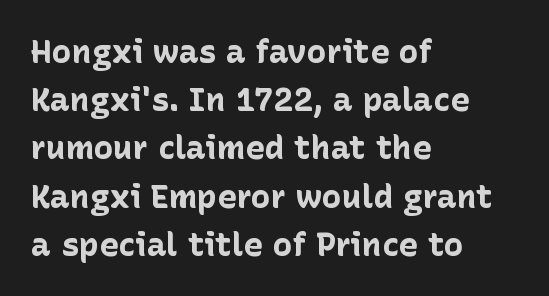
The face used here is proportionally spaced, like ordinary book or web type. Reading down the column, the eye jumps a familiar distance to each next line. The specimen reads as upright at a glance. The designer went with a sans here, leaving each stem footless. If you drew a ruler down the left edge, every line would touch it.
